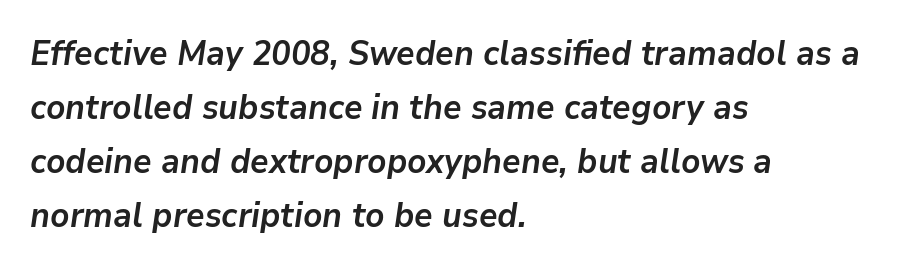
{"italic": "yes", "lean": "right", "slant_degrees": 9, "bold": "yes", "weight": "semibold", "width": "normal", "stroke_contrast": "low", "x_height": "medium", "monospaced": "no", "underline": "no", "align": "left", "line_spacing": "normal", "line_spacing_ratio": 1.59, "letter_spacing": "normal", "letter_spacing_em": 0.0, "glyph_px": 34}
